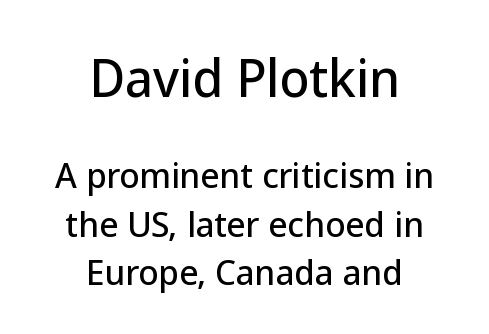
{"serif": "no", "italic": "no", "width": "normal", "stroke_contrast": "low", "x_height": "medium", "monospaced": "no", "underline": "no", "align": "center", "line_spacing": "normal", "line_spacing_ratio": 1.47, "letter_spacing": "normal", "letter_spacing_em": 0.0, "larger_block": "first", "size_ratio": 1.48, "glyph_px": 49}
